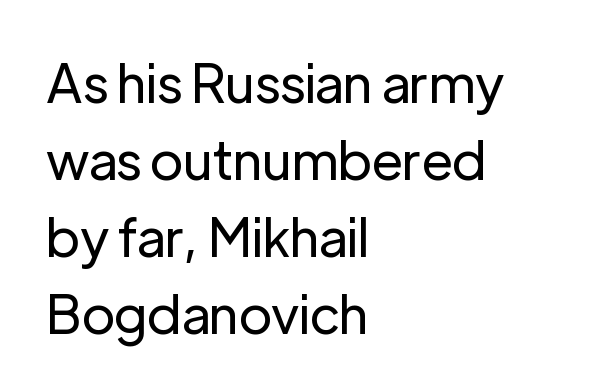
Q: Is the text bold? A: No.
Q: Is the text italic (slanted)? A: No, it is upright.
Q: Is the typeface a serif or a sans-serif typeface? A: Sans-serif.
Q: Is the text underlined? A: No.
Q: How is the paragraph aligned? A: Left-aligned.
Q: Is the spacing between letters normal or unusually wide? A: Normal.
Q: Is the spacing between lines tight, normal or loose? A: Normal.
Q: Width (condensed, normal, or wide)? A: Normal.
Q: Stroke contrast? A: Low.
Q: x-height? A: Medium.
Q: Monospaced? A: No.
